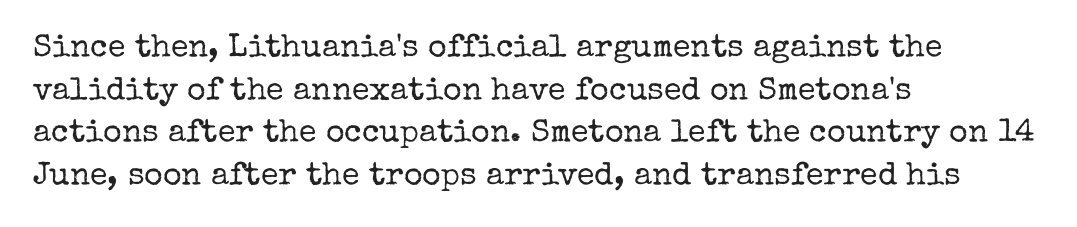
{"serif": "yes", "italic": "no", "bold": "no", "weight": "regular", "width": "normal", "stroke_contrast": "low", "x_height": "medium", "monospaced": "no", "underline": "no", "align": "left", "line_spacing": "normal", "line_spacing_ratio": 1.33, "letter_spacing": "normal", "letter_spacing_em": 0.0, "glyph_px": 32}
